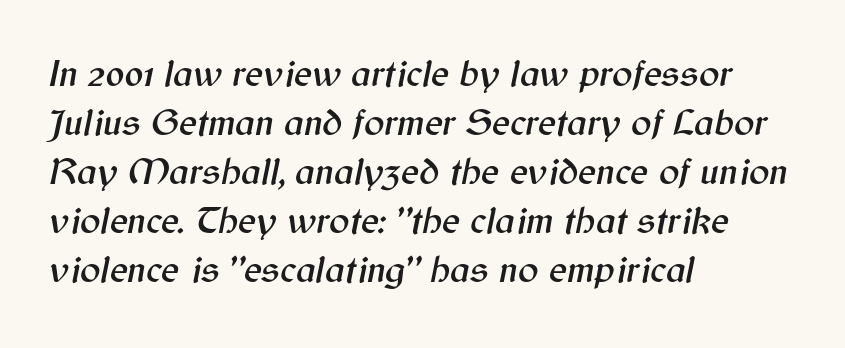
The tracking reads as untouched default to a designer's eye. You could not count columns in this text — the font is proportionally spaced. Type without underlining. The ragged edge is on the right, which tells us the setting is flush left. Emphasis-style slanted type is in use. Each new line begins a customary step beneath the previous one.
